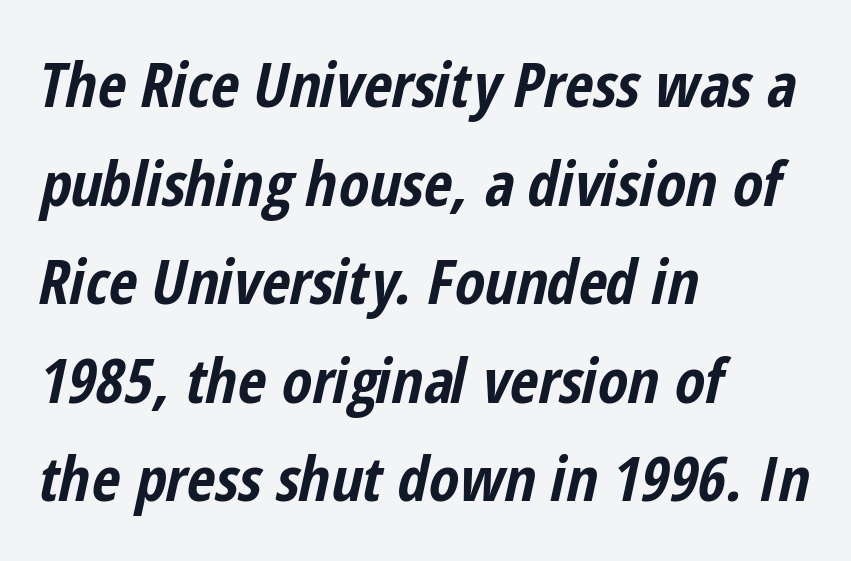
Q: Is the text bold? A: Yes.
Q: Is the text italic (slanted)? A: Yes, it leans right by about 12 degrees.
Q: Is the text underlined? A: No.
Q: How is the paragraph aligned? A: Left-aligned.
Q: Is the spacing between letters normal or unusually wide? A: Normal.
Q: Is the spacing between lines tight, normal or loose? A: Normal.
Q: Width (condensed, normal, or wide)? A: Condensed.
Q: Stroke contrast? A: Low.
Q: x-height? A: Medium.
Q: Monospaced? A: No.
